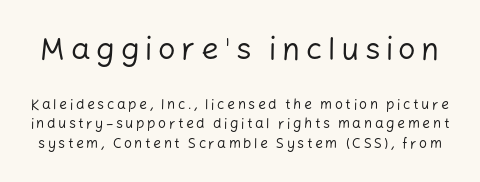
Whoever set this chose a conventional vertical rhythm. Descenders are the only things crossing below the line. This sample has the flowing, uneven cadence of proportional lettering. The initial chunk of copy outweighs the following chunk in type size.
